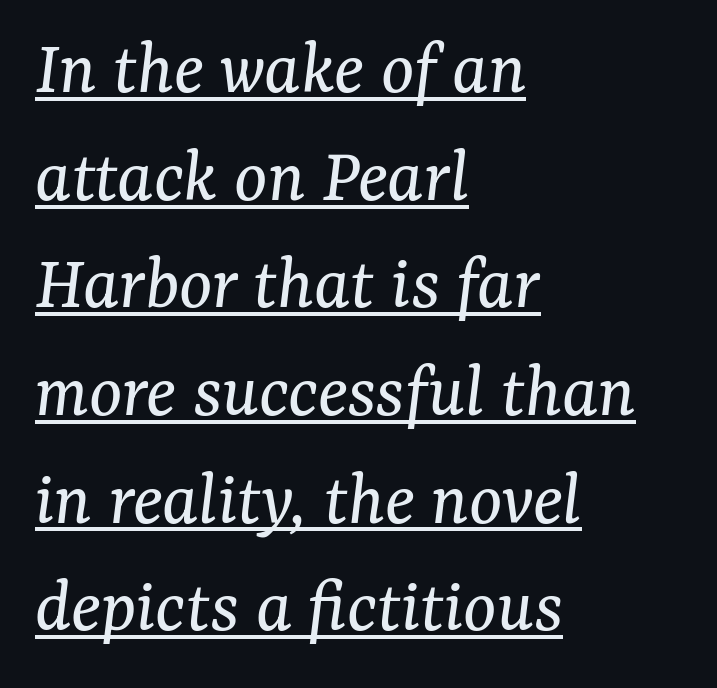
Are there feet on the stems? There are — it's a serif. There's an unmistakable incline to the writing here. The letters advance in unequal steps, a hallmark of proportional type. Notice how a bar underscores the lettering throughout. Notice how descenders clear the ascenders below comfortably — that's standard leading.
